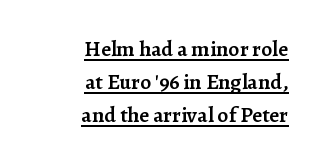
The image shows 22 px text type, upright; set right-aligned, normal line spacing (1.49x), normal letter spacing, underlined.
